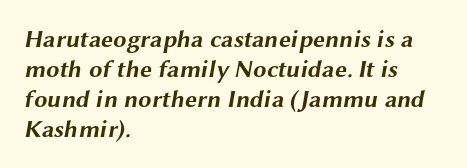
Q: Is the text bold? A: Yes.
Q: Is the text underlined? A: No.
Q: How is the paragraph aligned? A: Left-aligned.
Q: Is the spacing between letters normal or unusually wide? A: Normal.
Q: Is the spacing between lines tight, normal or loose? A: Normal.
